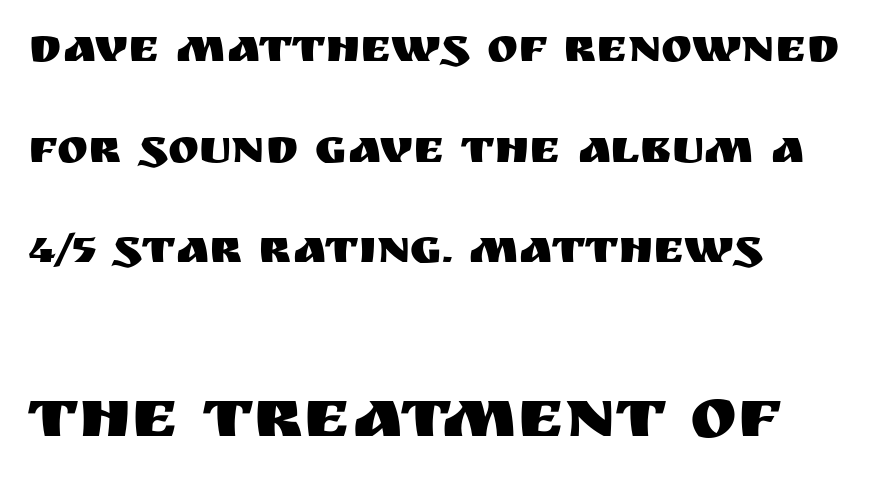
The typesetter chose a ragged-right arrangement here. Rendered with straight, roman letterforms. This sample has the flowing, uneven cadence of proportional lettering. Between these two stacked blocks, the lower one wins on size.
